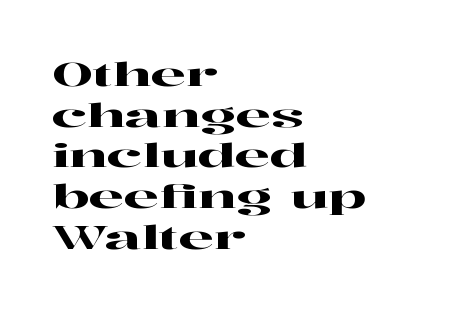
The area under the type is left untouched. Ordinary non-slanted type is in use. Rows of type keep a routine distance in the vertical direction. A typesetter would call this zero additional tracking.
